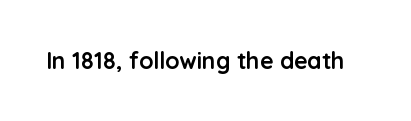
Q: Is the text bold? A: Yes.
Q: Is the text italic (slanted)? A: No, it is upright.
Q: Is the text underlined? A: No.
Q: Is the spacing between letters normal or unusually wide? A: Normal.
